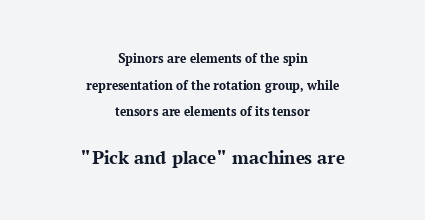
The image shows 20 px bold type, upright; set centered, loose line spacing (1.91x), normal letter spacing, not underlined; the second (bottom) block is 1.43x larger.
